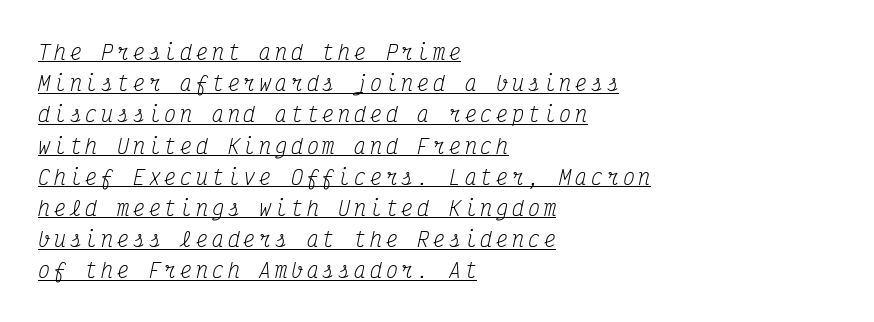
Q: Is the text bold? A: No.
Q: Is the text italic (slanted)? A: Yes, it leans right by about 12 degrees.
Q: Is the text underlined? A: Yes.
Q: How is the paragraph aligned? A: Left-aligned.
Q: Is the spacing between lines tight, normal or loose? A: Normal.
